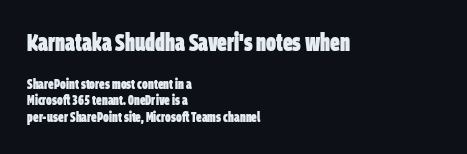
{"bold": "yes", "underline": "no", "align": "left", "line_spacing_ratio": 1.19, "letter_spacing": "normal", "letter_spacing_em": 0.0, "larger_block": "first", "size_ratio": 1.71, "glyph_px": 24}
